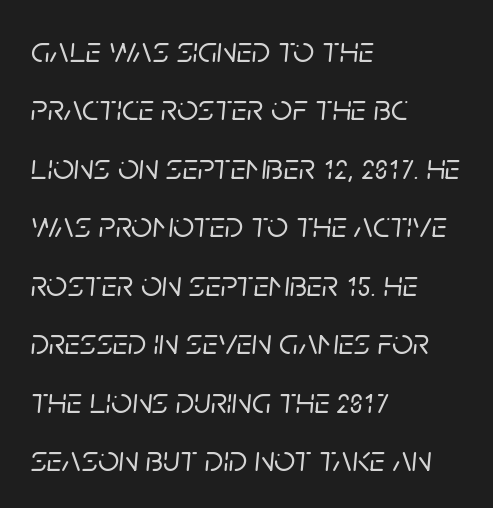
Q: Is the text italic (slanted)? A: Yes, it leans right by about 5 degrees.
Q: Is the text underlined? A: No.
Q: How is the paragraph aligned? A: Left-aligned.
Q: Is the spacing between letters normal or unusually wide? A: Normal.
Q: Is the spacing between lines tight, normal or loose? A: Normal.
Q: Width (condensed, normal, or wide)? A: Normal.
Q: Stroke contrast? A: Low.
Q: x-height? A: Large.
Q: Monospaced? A: No.
